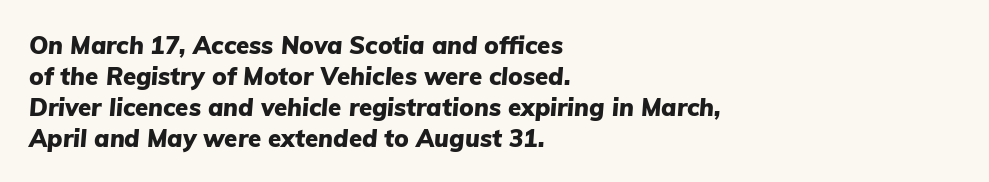
Horizontal alignment here is leftward, the default for most running prose. Quick note: italic. Rows of type keep a routine distance in the vertical direction. You'd pick this weight for a headline — it's a proper bold.
